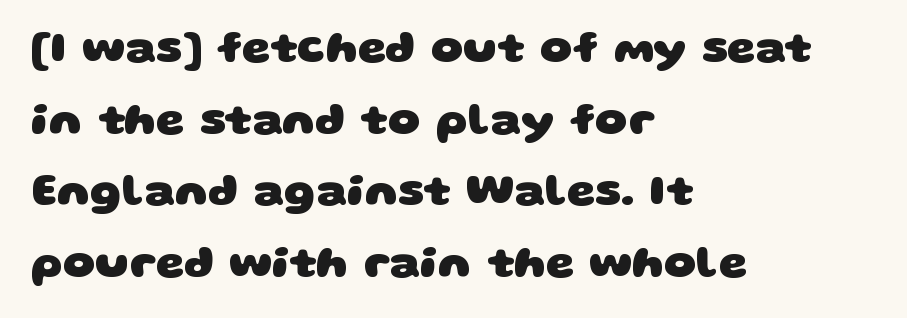
One-word summary of the alignment: left. The strokes are fattened all the way to bold. Successive baselines arrive at the customary interval. Font category for this specimen: sans-serif. A typesetter would call this zero additional tracking.
